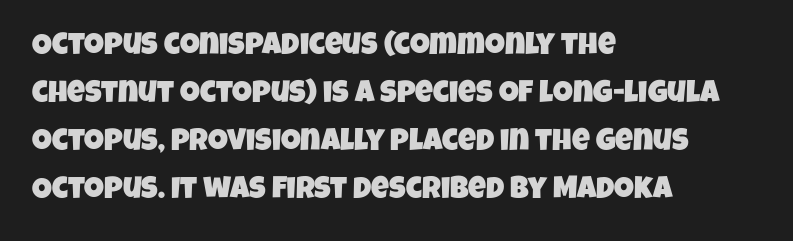
The image shows 31 px condensed sans-serif type; set left-aligned, normal line spacing (1.55x), normal letter spacing, not underlined; low stroke contrast and a large x-height.
